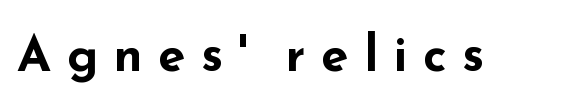
{"serif": "no", "italic": "no", "bold": "yes", "weight": "bold", "width": "wide", "stroke_contrast": "low", "x_height": "small", "monospaced": "no", "underline": "no", "letter_spacing": "wide", "letter_spacing_em": 0.32, "glyph_px": 49}
